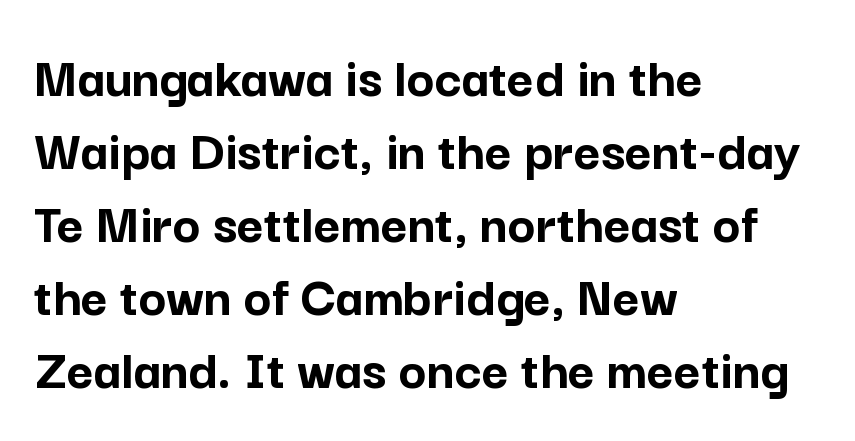
The image shows 58 px semibold sans-serif type, upright; set left-aligned, normal line spacing (1.26x), normal letter spacing, not underlined; low stroke contrast and a medium x-height.
